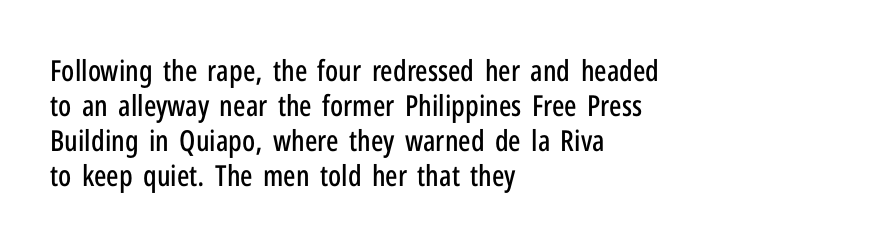
{"serif": "no", "italic": "no", "width": "condensed", "stroke_contrast": "low", "x_height": "medium", "monospaced": "no", "underline": "no", "align": "left", "line_spacing_ratio": 1.21, "letter_spacing": "normal", "letter_spacing_em": 0.0, "glyph_px": 29}
